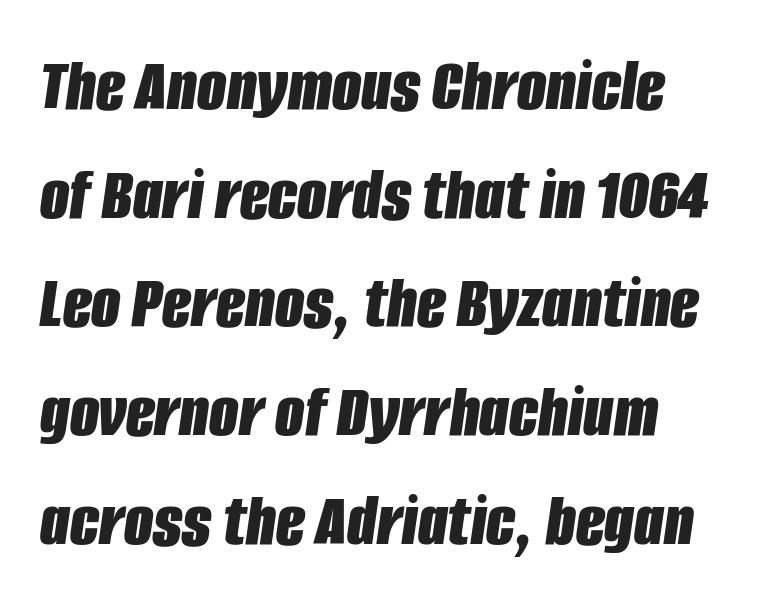
{"italic": "yes", "lean": "right", "slant_degrees": 8, "bold": "yes", "weight": "bold", "width": "condensed", "stroke_contrast": "low", "x_height": "large", "monospaced": "no", "underline": "no", "line_spacing": "normal", "line_spacing_ratio": 1.43, "letter_spacing": "normal", "letter_spacing_em": 0.0, "glyph_px": 76}
